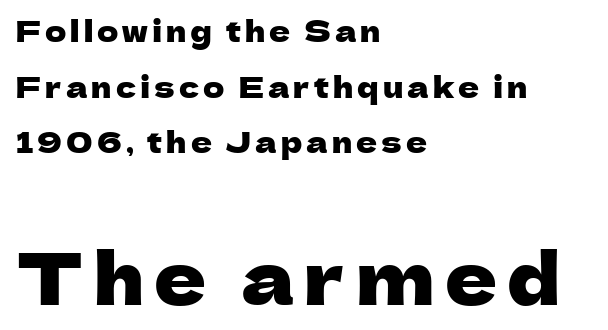
Bigger letters appear in the bottom chunk; the top chunk is reduced. Look at the bottom of the vertical strokes: they stop flat, with no serifs. Here the designer chose a conventional face with non-uniform glyph widths. The lines are spread far apart with generous leading. Check under the words: just untouched page. Notice how the stems are strictly vertical — no italics here.
